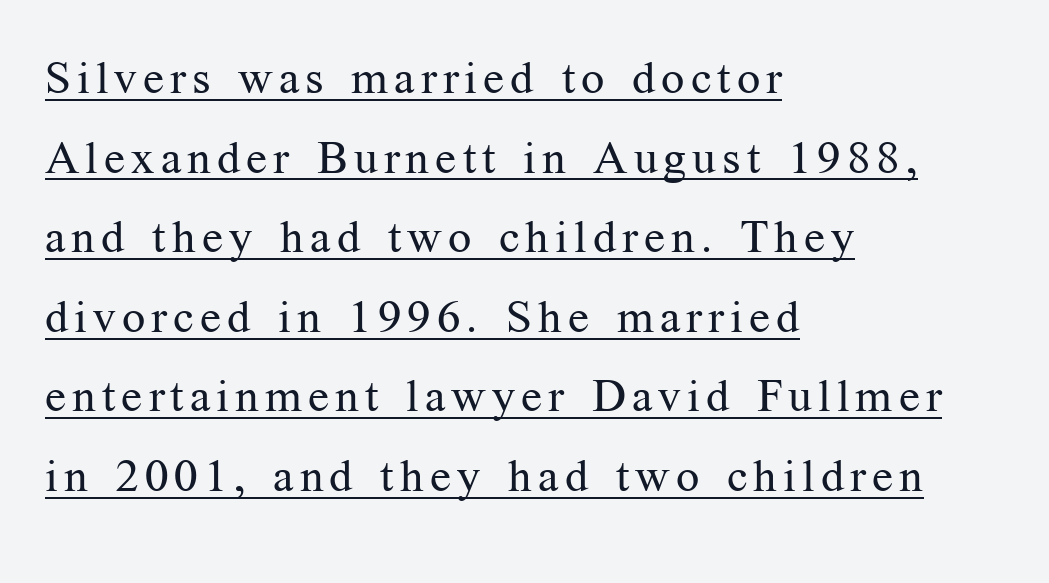
{"serif": "yes", "italic": "no", "bold": "no", "weight": "regular", "width": "normal", "stroke_contrast": "medium", "x_height": "medium", "monospaced": "no", "underline": "yes", "align": "left", "line_spacing_ratio": 1.73, "glyph_px": 46}
